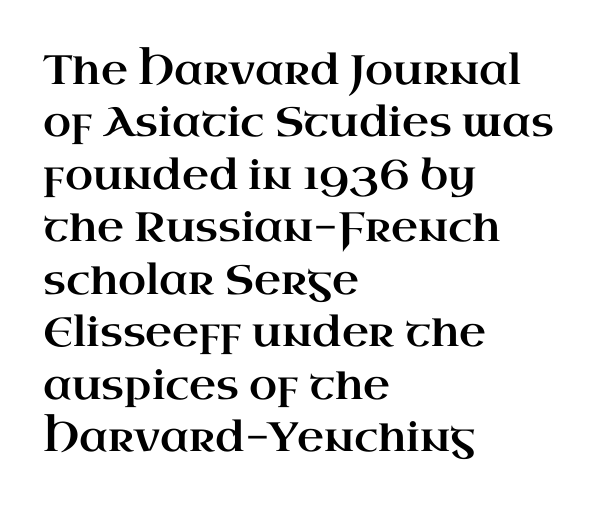
Q: Is the text italic (slanted)? A: No, it is upright.
Q: Is the typeface a serif or a sans-serif typeface? A: Serif.
Q: Is the text underlined? A: No.
Q: How is the paragraph aligned? A: Left-aligned.
Q: Is the spacing between letters normal or unusually wide? A: Normal.
Q: Is the spacing between lines tight, normal or loose? A: Normal.
Q: Width (condensed, normal, or wide)? A: Wide.
Q: Stroke contrast? A: High.
Q: x-height? A: Small.
Q: Monospaced? A: No.
